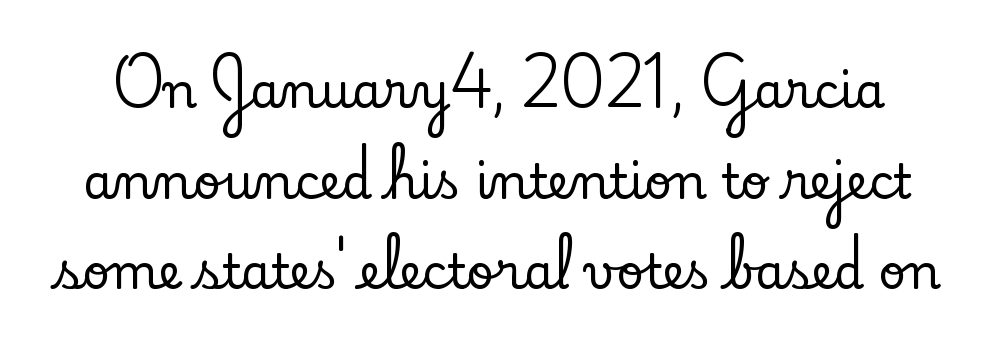
The image shows 48 px serif type, upright; set line spacing 1.89x, normal letter spacing, not underlined; low stroke contrast and a small x-height.
